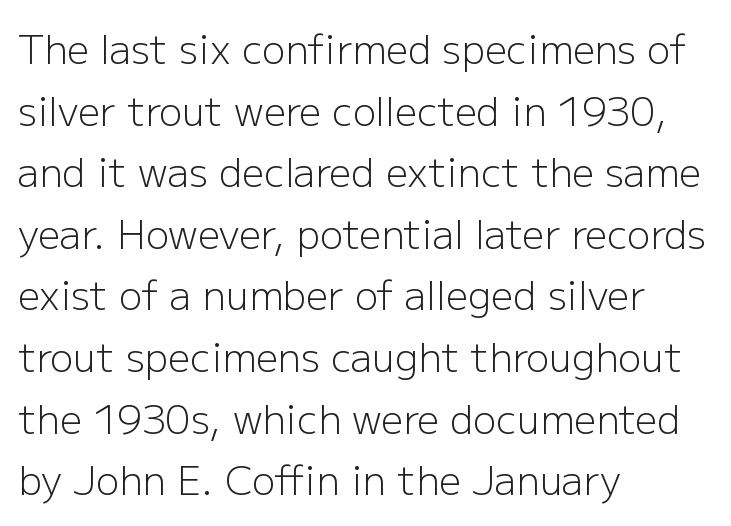
Q: Is the text bold? A: No.
Q: Is the text italic (slanted)? A: No, it is upright.
Q: Is the typeface a serif or a sans-serif typeface? A: Sans-serif.
Q: Is the text underlined? A: No.
Q: How is the paragraph aligned? A: Left-aligned.
Q: Is the spacing between letters normal or unusually wide? A: Normal.
Q: Is the spacing between lines tight, normal or loose? A: Normal.
Q: Width (condensed, normal, or wide)? A: Normal.
Q: Stroke contrast? A: Low.
Q: x-height? A: Medium.
Q: Monospaced? A: No.
